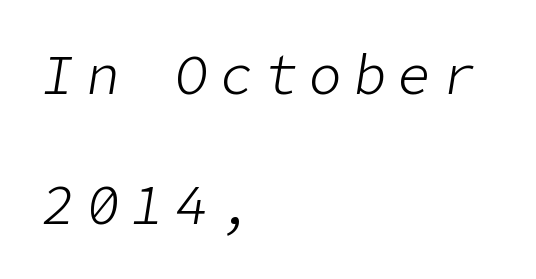
The image shows 55 px light type, italic (leaning right); set left-aligned, loose line spacing (2.36x), unusually wide letter spacing (+0.21 em), not underlined; low stroke contrast and a medium x-height.
